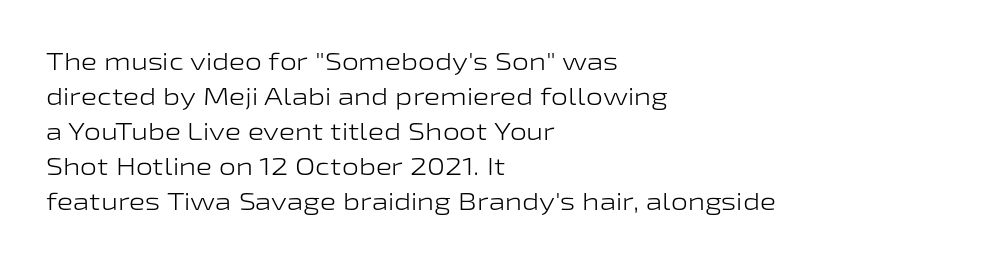
Q: Is the text bold? A: No.
Q: Is the text italic (slanted)? A: No, it is upright.
Q: Is the text underlined? A: No.
Q: How is the paragraph aligned? A: Left-aligned.
Q: Is the spacing between letters normal or unusually wide? A: Normal.
Q: Is the spacing between lines tight, normal or loose? A: Normal.
